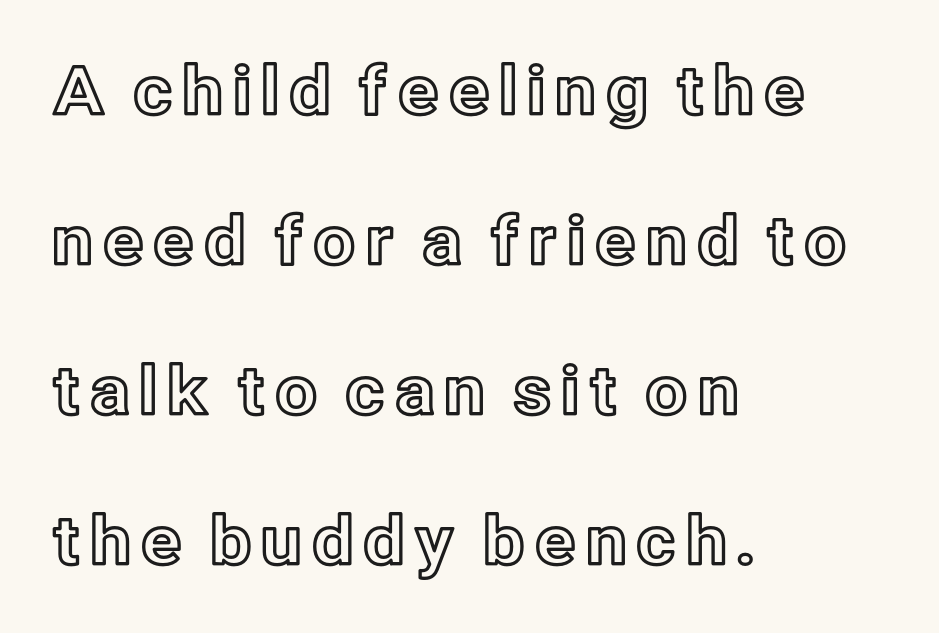
The image shows 67 px text type, upright; set left-aligned, loose line spacing (2.24x), not underlined; a medium x-height.
